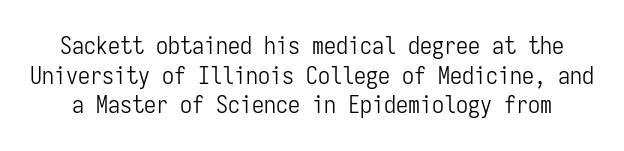
{"italic": "no", "bold": "no", "underline": "no", "line_spacing_ratio": 1.23, "letter_spacing": "normal", "letter_spacing_em": 0.0, "glyph_px": 24}
